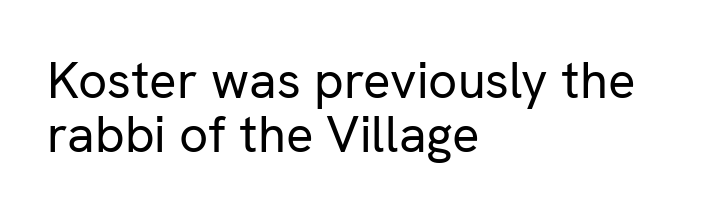
{"serif": "no", "italic": "no", "bold": "no", "weight": "regular", "width": "normal", "stroke_contrast": "low", "x_height": "medium", "monospaced": "no", "underline": "no", "align": "left", "line_spacing": "tight", "line_spacing_ratio": 1.06, "letter_spacing": "normal", "letter_spacing_em": 0.0, "glyph_px": 51}
